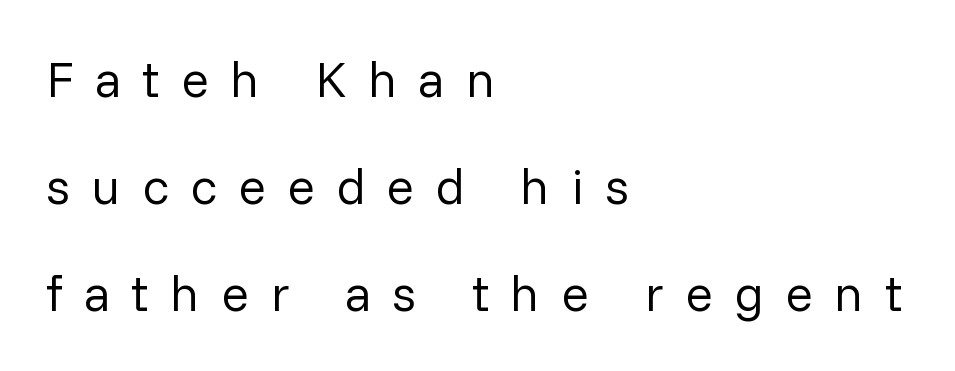
Is the type heavy? It reads as light-to-regular instead. Underlining? Definitely not there. Observe the wide spacing: letters keep a clear distance from each other. Letterform terminals end flat and unadorned throughout the passage. Horizontally, the lines are justified to the leading edge only.
